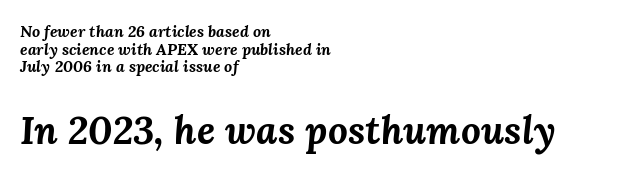
Successive baselines arrive quickly, one right under another. A typesetter would call this proportional, since set widths differ per character. You'd pick this weight for a headline — it's a proper bold. The letters sit at their default tracking, neither squeezed nor spread. Honestly, there is no underline to notice here at all.
